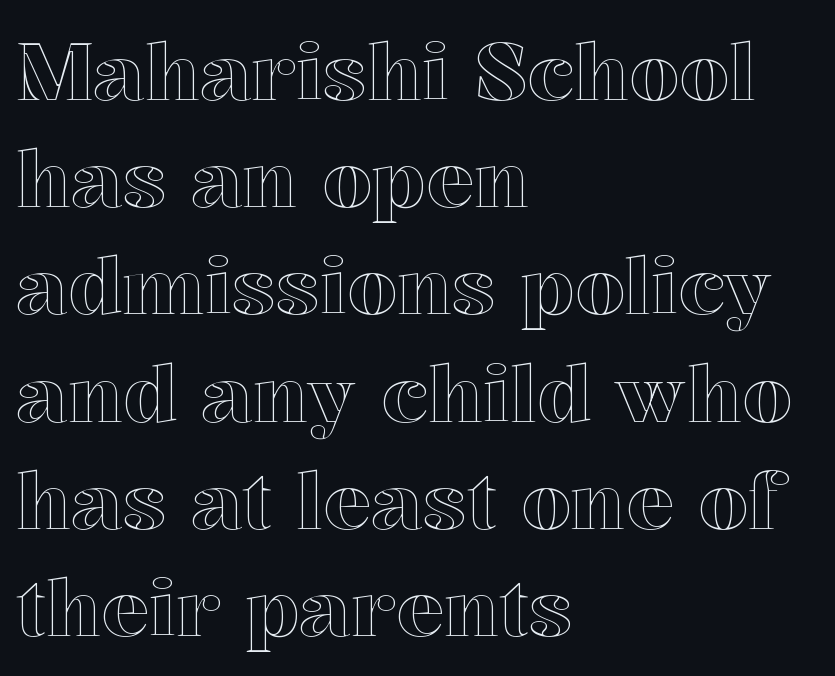
The image shows 80 px text type, upright; set left-aligned, normal line spacing (1.34x), normal letter spacing, not underlined; a medium x-height.
